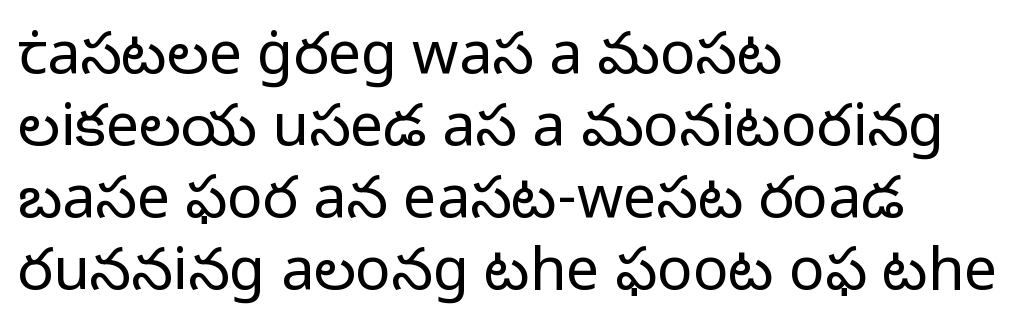
Heaviness? Minimal to ordinary, like unemphasized prose. The rendering anchors every line to the left-hand side. Is there any slant? The stems are plumb. Descenders hang freely into open space. Observe the absence of serifs on each vertical stroke in this sample. The passage shown is typed in a proportional face where columns would drift.
